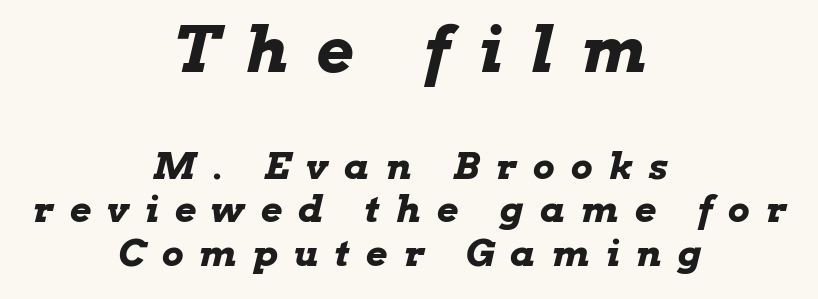
The image shows 64 px bold, wide type, italic (leaning right); set centered, line spacing 1.18x, unusually wide letter spacing (+0.44 em), not underlined; the first (top) block is 1.73x larger; low stroke contrast and a medium x-height.
